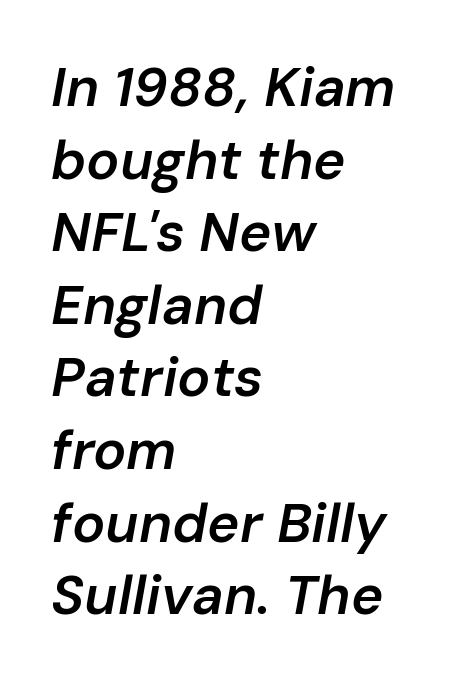
{"italic": "yes", "lean": "right", "slant_degrees": 10, "bold": "semi", "weight": "semibold", "width": "normal", "stroke_contrast": "low", "x_height": "medium", "monospaced": "no", "underline": "no", "align": "left", "line_spacing": "normal", "line_spacing_ratio": 1.32, "letter_spacing": "normal", "letter_spacing_em": 0.0, "glyph_px": 55}
